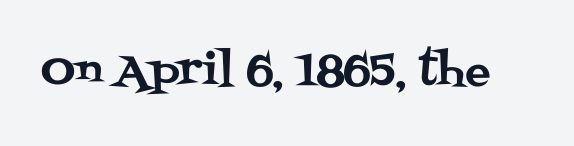
The image shows 42 px serif type, upright; set normal letter spacing, not underlined; medium stroke contrast and a large x-height.
